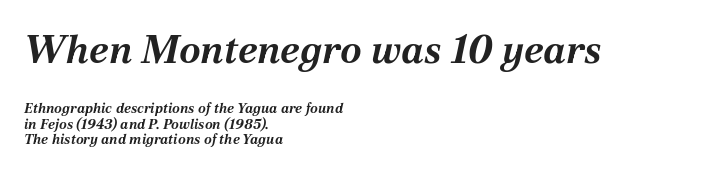
The image shows 39 px bold type, italic (leaning right); set left-aligned, tight line spacing (1.12x), normal letter spacing, not underlined; the first (top) block is 2.79x larger; medium stroke contrast and a medium x-height.
